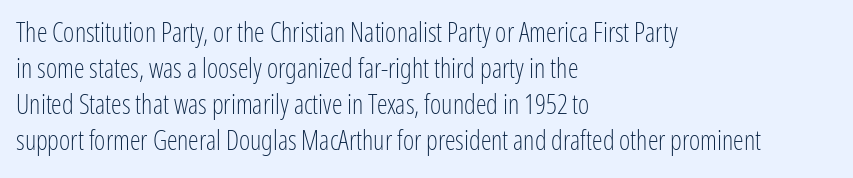
A clean baseline with only descenders dipping below it. The letters stand upright; this is a roman face. The letterforms sit shoulder to shoulder at normal distance. The compositor pushed each line to the left boundary.
